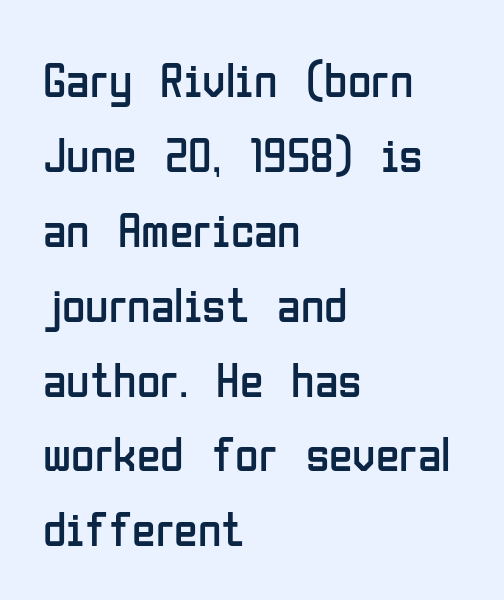
{"serif": "no", "italic": "no", "bold": "no", "weight": "regular", "width": "condensed", "stroke_contrast": "low", "x_height": "medium", "monospaced": "no", "underline": "no", "align": "left", "line_spacing": "normal", "line_spacing_ratio": 1.56, "letter_spacing": "normal", "letter_spacing_em": 0.0, "glyph_px": 48}
